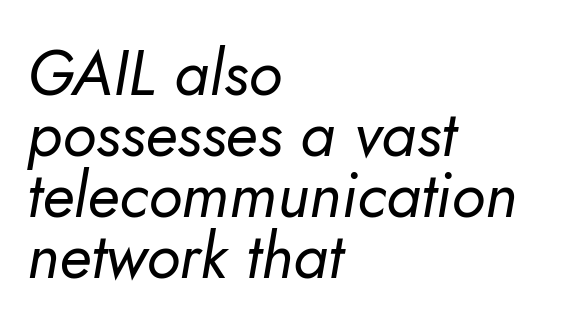
The block of text is dense from top to bottom, with scant space between rows. The face used here has a pronounced slope to its letters. Notice how the passage keeps a crisp vertical edge on the left only. Vertical stems look standard width or narrower in stroke. Honestly, the letter spacing is just normal — you wouldn't notice it.
